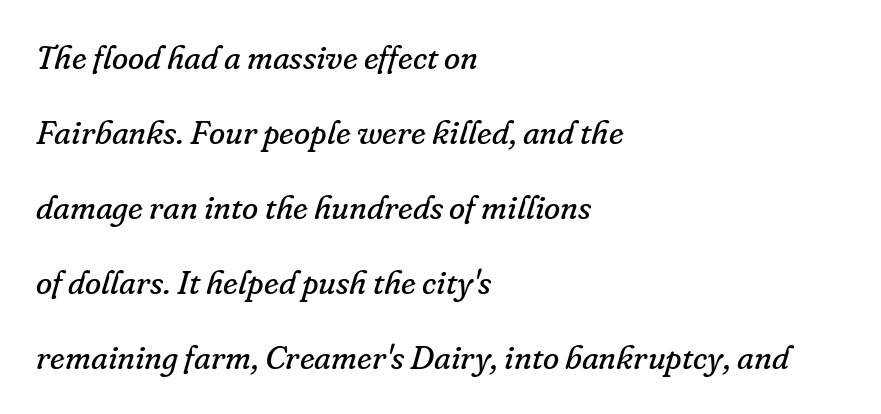
Q: Is the text bold? A: No.
Q: Is the text italic (slanted)? A: Yes, it leans right by about 16 degrees.
Q: Is the typeface a serif or a sans-serif typeface? A: Serif.
Q: Is the text underlined? A: No.
Q: How is the paragraph aligned? A: Left-aligned.
Q: Is the spacing between letters normal or unusually wide? A: Normal.
Q: Is the spacing between lines tight, normal or loose? A: Loose.
Q: Width (condensed, normal, or wide)? A: Normal.
Q: Stroke contrast? A: Low.
Q: x-height? A: Small.
Q: Monospaced? A: No.
